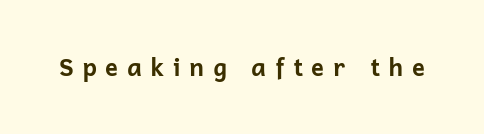
The image shows 24 px bold type, upright; set unusually wide letter spacing (+0.34 em), not underlined.
